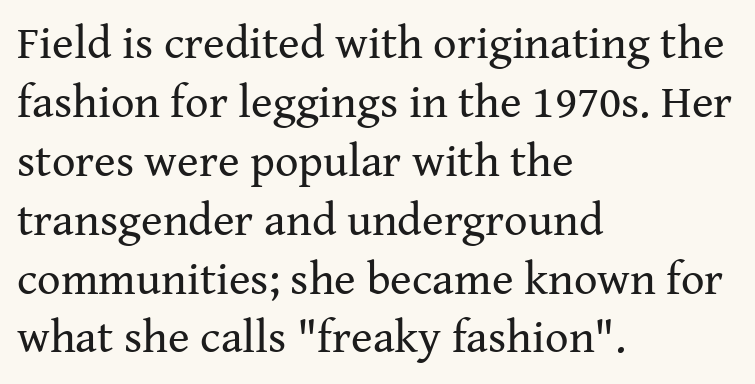
Between one letter and the next there's only the usual sliver of space. This sample uses an upright cut, with every glyph sitting square on the baseline. Reading down the column, the eye jumps a familiar distance to each next line. Varying glyph widths throughout — classic text-font behaviour.
